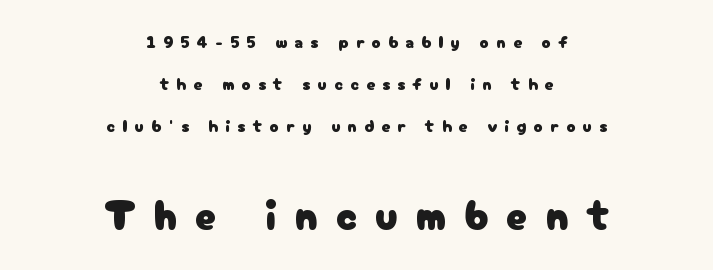
This sample uses an upright cut, with every glyph sitting square on the baseline. Loosely led — the rows are spread out. To sum up the face: it is a sans, with no serifs. These two chunks differ in scale, with the bottom chunk taking the larger measure. The passage shown is typed in a proportional face where columns would drift. Nobody drew a line under any word here.
